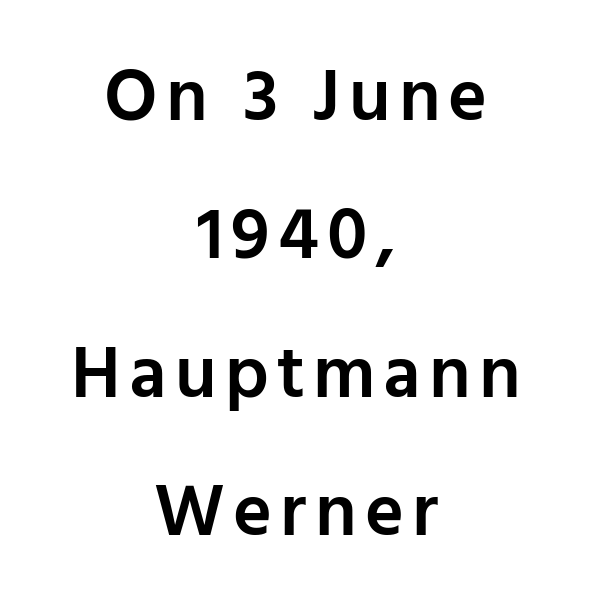
The image shows 74 px semibold sans-serif type, upright; set centered, line spacing 1.87x, not underlined; low stroke contrast and a medium x-height.
